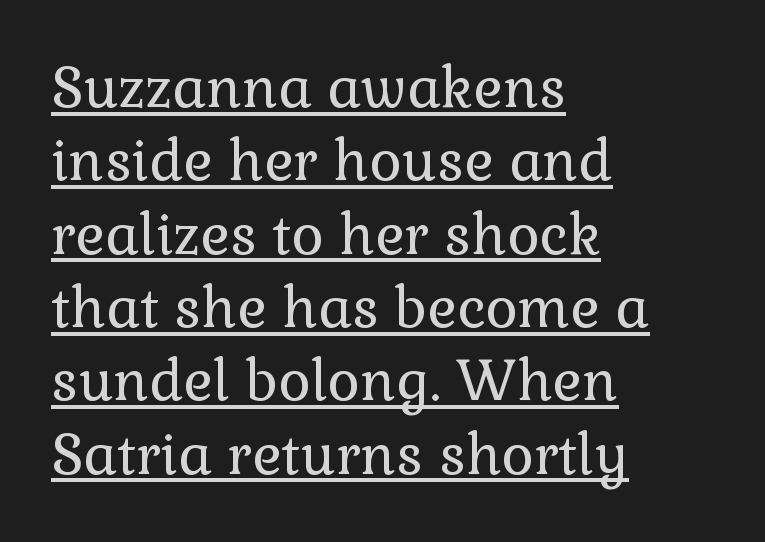
Which margin do the lines hug? The left one — the right edge is uneven. This sample has the flowing, uneven cadence of proportional lettering. The strokes are not fattened; the text isn't bold. The block of text has a typical density, with ordinary space between rows. You can tell from the footed stems that serif type was used.
